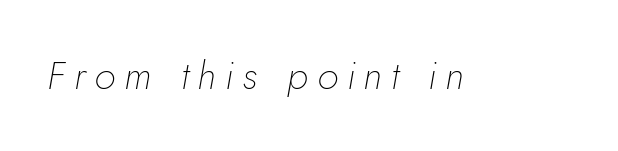
Nothing heavy about these letters — not bold at all. An italicized treatment has been applied to the whole sample. Check under the words: just untouched page. The passage shown is typed in a proportional face where columns would drift. The gaps between neighbouring characters are conspicuously large.
